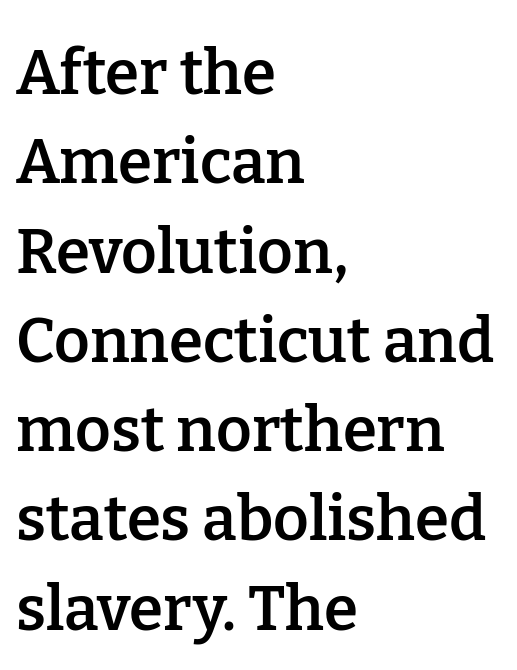
{"serif": "yes", "italic": "no", "bold": "semi", "weight": "semibold", "width": "normal", "stroke_contrast": "low", "x_height": "medium", "monospaced": "no", "underline": "no", "align": "left", "line_spacing": "normal", "line_spacing_ratio": 1.44, "letter_spacing": "normal", "letter_spacing_em": 0.0, "glyph_px": 62}
